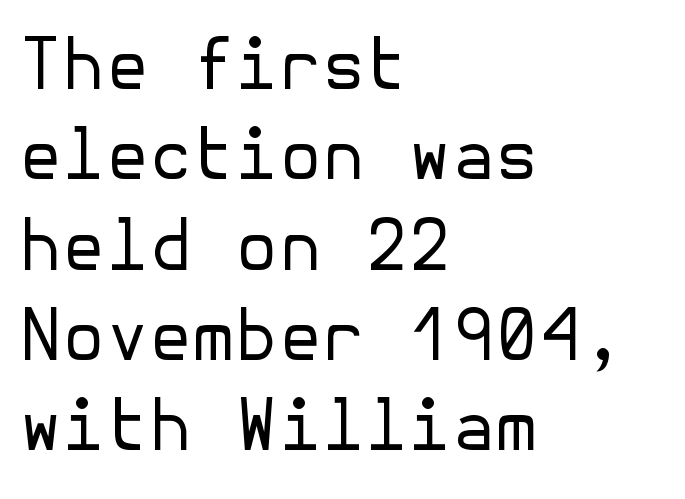
The lettering stays uniformly vertical, giving the passage a roman look. No letter is thick-stroked: the sample isn't bold. These lines are set flush left with a ragged right edge. These lines are composed in type without serifs. In terms of letterspacing, this is plain default setting. A typesetter would call this leading conventional body-copy spacing.
